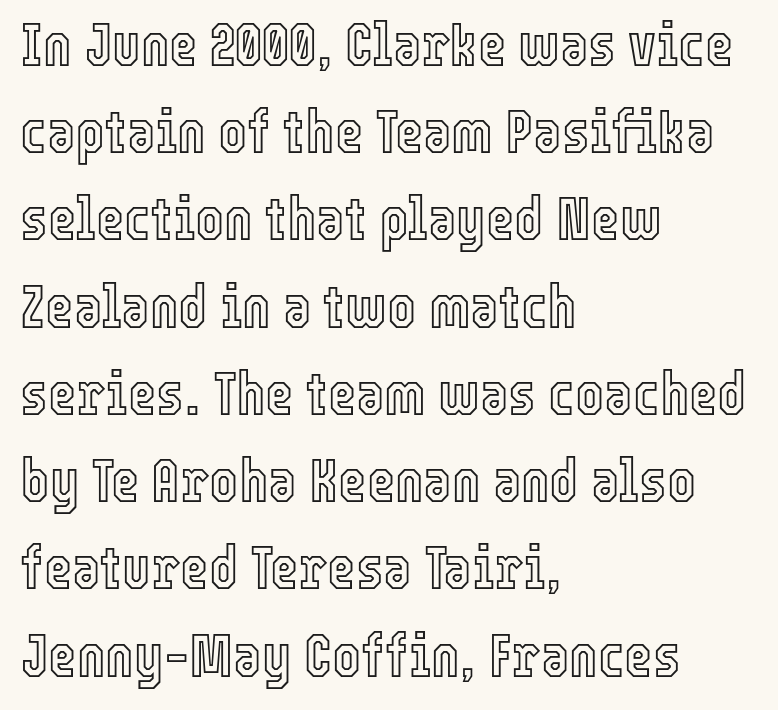
Note the varied advance widths — an 'i' is clearly narrower than an 'm'. Look at the tracking — it's just the regular setting, nothing added. A bare baseline throughout the passage. The block of text has a typical density, with ordinary space between rows. If you drew a ruler down the left edge, every line would touch it. Does the lettering tilt? It doesn't — this is upright.
